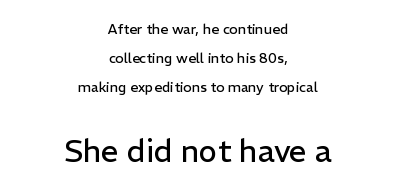
{"serif": "no", "italic": "no", "bold": "no", "weight": "regular", "width": "normal", "stroke_contrast": "low", "x_height": "medium", "monospaced": "no", "underline": "no", "align": "center", "line_spacing": "loose", "line_spacing_ratio": 2.06, "letter_spacing": "normal", "letter_spacing_em": 0.0, "larger_block": "second", "size_ratio": 2.21, "glyph_px": 31}
